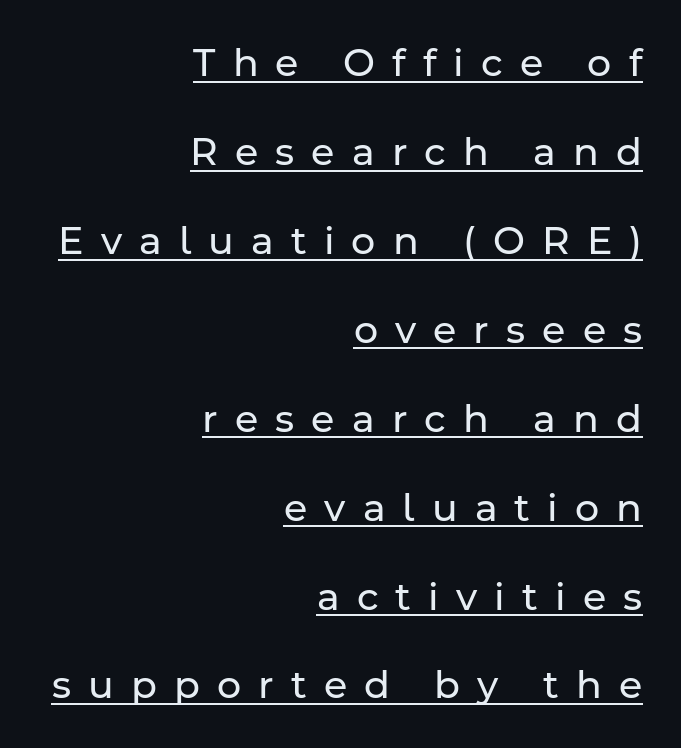
The image shows 38 px regular-weight sans-serif type, upright; set right-aligned, loose line spacing (2.34x), unusually wide letter spacing (+0.45 em), underlined; low stroke contrast and a medium x-height.
